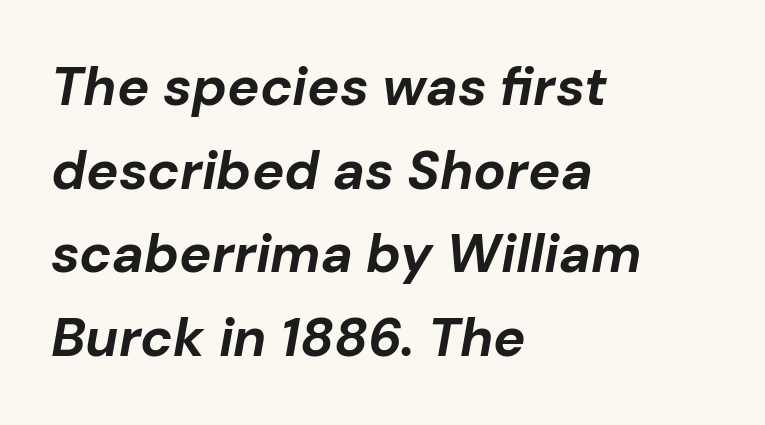
The image shows 54 px bold type, italic (leaning right); set left-aligned, normal line spacing (1.55x), normal letter spacing, not underlined; low stroke contrast and a medium x-height.
